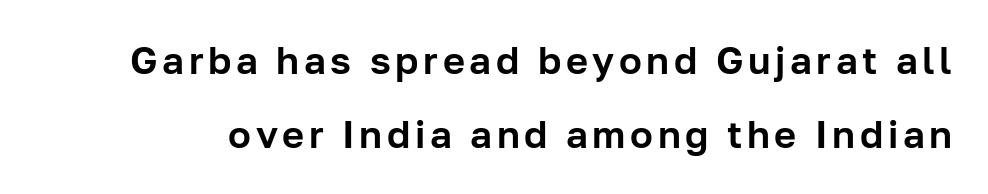
No feet cap the strokes, marking this as sans-serif type. Note the varied advance widths — an 'i' is clearly narrower than an 'm'. If you measured baseline to baseline, you'd find a long distance. The font's upright variant was chosen for this text. Check the space under the baseline: it is left empty.
